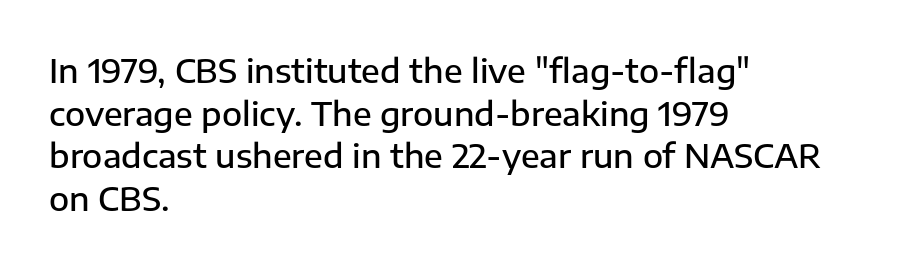
Tall strokes in this sample are plumb rather than angled. The rag falls on the right side of this text block. Compared with an ordinary text face, these strokes are moderately heavier — a semibold. Character widths vary here, with narrow letters taking less room than wide ones. In terms of letterspacing, this is plain default setting.
